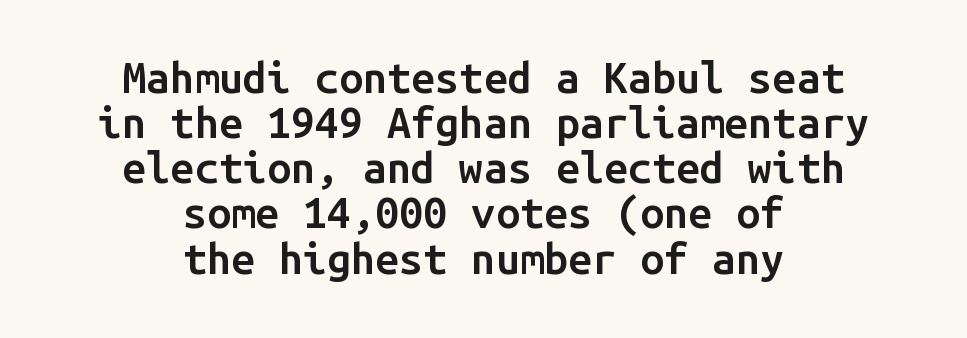
The image shows 43 px semibold sans-serif type, upright, monospaced; set centered, tight line spacing (1.05x), normal letter spacing, not underlined; low stroke contrast and a medium x-height.
